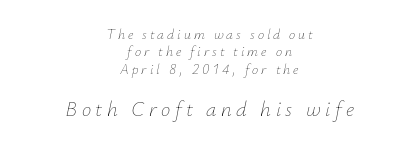
The image shows 21 px text type, italic (leaning right); set centered, normal line spacing (1.25x), unusually wide letter spacing (+0.21 em), not underlined; the second (bottom) block is 1.5x larger.
